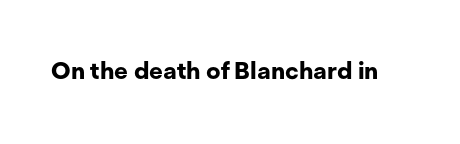
{"italic": "no", "bold": "yes", "underline": "no", "letter_spacing": "normal", "letter_spacing_em": 0.0, "glyph_px": 24}
